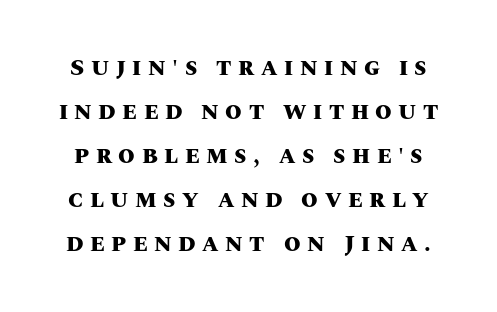
Q: Is the text bold? A: Yes.
Q: Is the text italic (slanted)? A: No, it is upright.
Q: Is the text underlined? A: No.
Q: Is the spacing between letters normal or unusually wide? A: Unusually wide.
